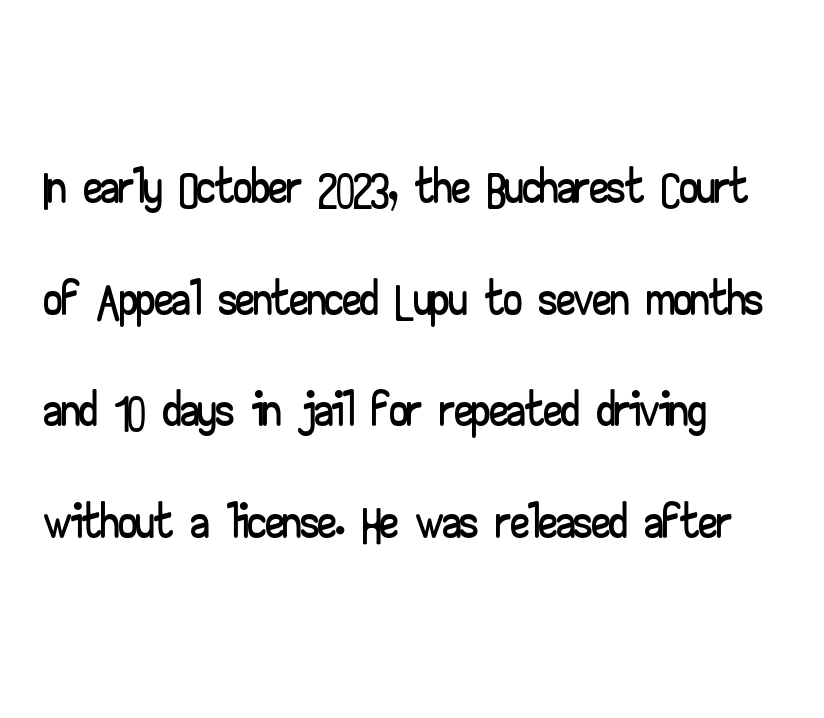
{"serif": "no", "italic": "no", "width": "wide", "stroke_contrast": "low", "x_height": "small", "monospaced": "no", "underline": "no", "align": "left", "line_spacing": "normal", "line_spacing_ratio": 1.53, "letter_spacing": "normal", "letter_spacing_em": 0.0, "glyph_px": 73}
